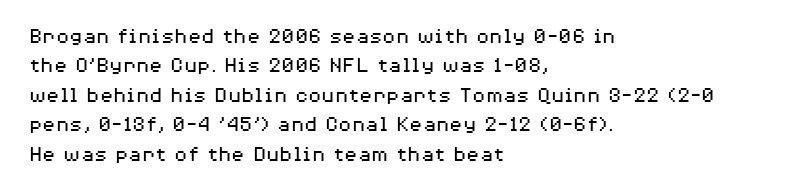
Q: Is the text bold? A: No.
Q: Is the text italic (slanted)? A: No, it is upright.
Q: Is the text underlined? A: No.
Q: How is the paragraph aligned? A: Left-aligned.
Q: Is the spacing between letters normal or unusually wide? A: Normal.
Q: Is the spacing between lines tight, normal or loose? A: Normal.
